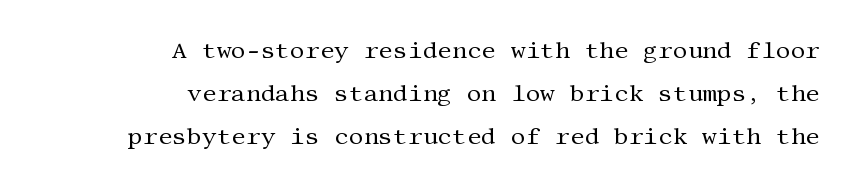
Students, note that the glyphs here touch the page at normal intervals. Type without underlining. The face looks like a standard text weight, possibly lighter. A student would call this right alignment; a typographer would say flush right, rag left. Italic: no, the glyphs are upright roman.
